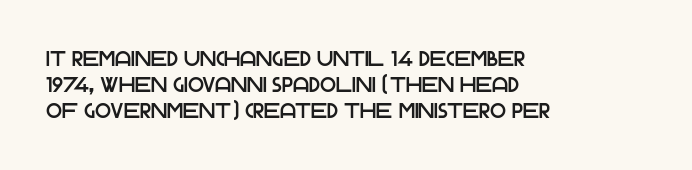
A typesetter would call this leading conventional body-copy spacing. Upright lettering throughout. This rendering uses left alignment, leaving the right contour irregular. The letterforms sit shoulder to shoulder at normal distance. Decoration check: the copy has no underline.
